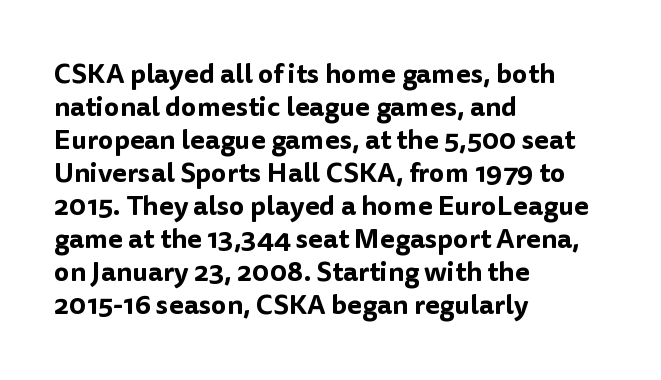
No extra tracking has been applied to these lines. Check the space under the baseline: it is left empty. The font's upright variant was chosen for this text. Casual observation: everything's shoved over to the left.
